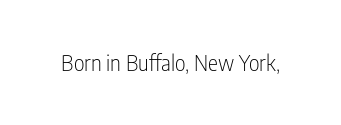
Q: Is the text bold? A: No.
Q: Is the text italic (slanted)? A: No, it is upright.
Q: Is the text underlined? A: No.
Q: Is the spacing between letters normal or unusually wide? A: Normal.
